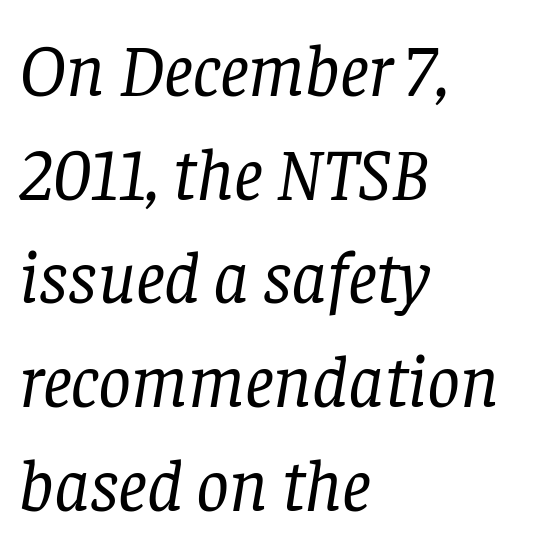
The image shows 73 px regular-weight serif type, italic (leaning right); set left-aligned, normal line spacing (1.42x), normal letter spacing, not underlined; low stroke contrast and a large x-height.
